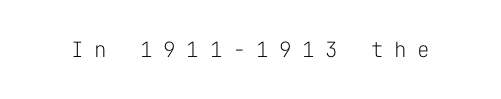
The image shows 21 px text type, upright; set unusually wide letter spacing (+0.5 em), not underlined.
